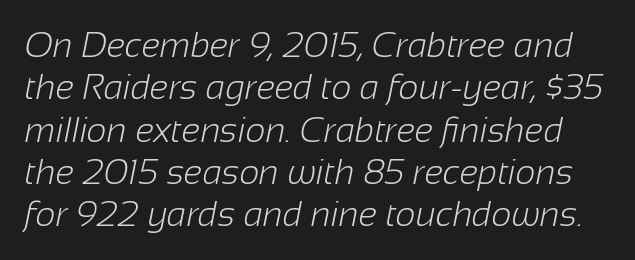
Does extra space separate the letters? No, they use regular spacing. Ink coverage per letter is moderate at most. A typesetter would call this proportional, since set widths differ per character. I'd call this a sans setting — the letters go barefoot.
